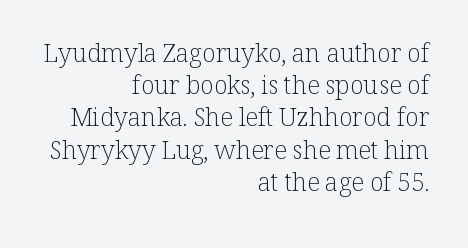
The image shows 25 px text type, upright; set right-aligned, normal line spacing (1.29x), normal letter spacing, not underlined.
